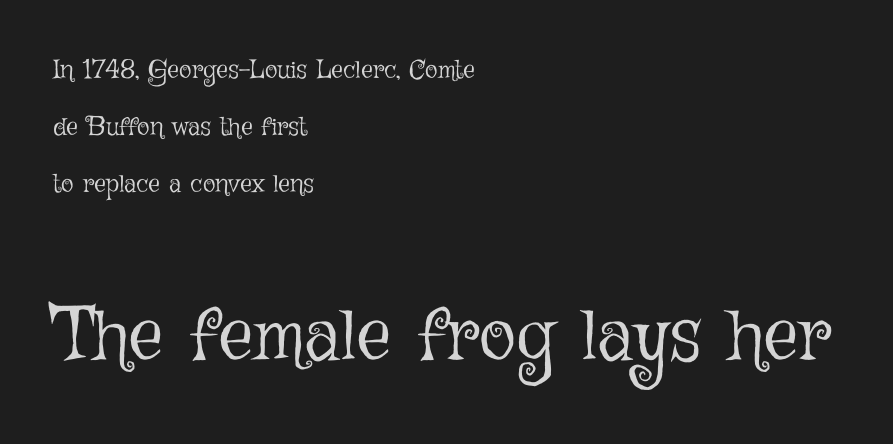
Any mark beneath the type? The region is blank. Compare the two chunks: the lower has the greater cap height. Designer's note — italics off, roman on. Short note: letters normally spaced.
